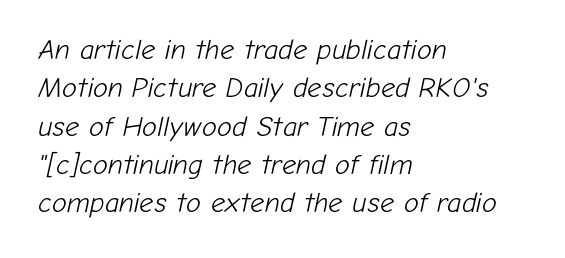
{"italic": "yes", "lean": "right", "slant_degrees": 12, "bold": "no", "weight": "light", "width": "normal", "stroke_contrast": "low", "x_height": "medium", "monospaced": "no", "underline": "no", "align": "left", "line_spacing": "normal", "line_spacing_ratio": 1.37, "letter_spacing": "normal", "letter_spacing_em": 0.0, "glyph_px": 28}
